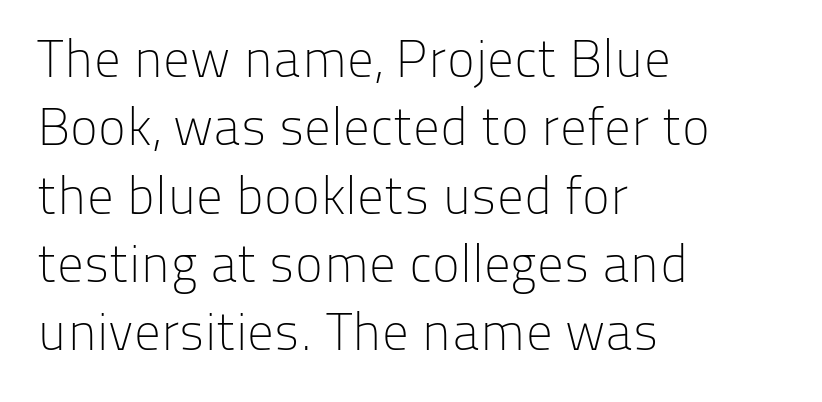
Q: Is the text bold? A: No.
Q: Is the text italic (slanted)? A: No, it is upright.
Q: Is the typeface a serif or a sans-serif typeface? A: Sans-serif.
Q: Is the text underlined? A: No.
Q: How is the paragraph aligned? A: Left-aligned.
Q: Is the spacing between letters normal or unusually wide? A: Normal.
Q: Is the spacing between lines tight, normal or loose? A: Normal.
Q: Width (condensed, normal, or wide)? A: Normal.
Q: Stroke contrast? A: Low.
Q: x-height? A: Medium.
Q: Monospaced? A: No.
